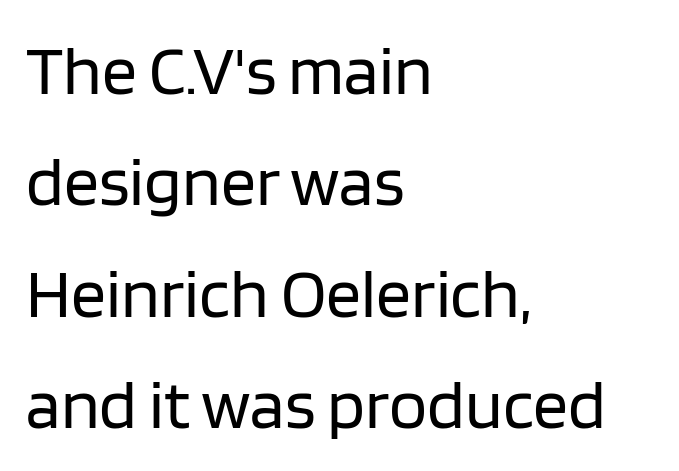
Q: Is the text bold? A: No.
Q: Is the text italic (slanted)? A: No, it is upright.
Q: Is the typeface a serif or a sans-serif typeface? A: Sans-serif.
Q: Is the text underlined? A: No.
Q: How is the paragraph aligned? A: Left-aligned.
Q: Is the spacing between letters normal or unusually wide? A: Normal.
Q: Is the spacing between lines tight, normal or loose? A: Normal.
Q: Width (condensed, normal, or wide)? A: Normal.
Q: Stroke contrast? A: Low.
Q: x-height? A: Large.
Q: Monospaced? A: No.
